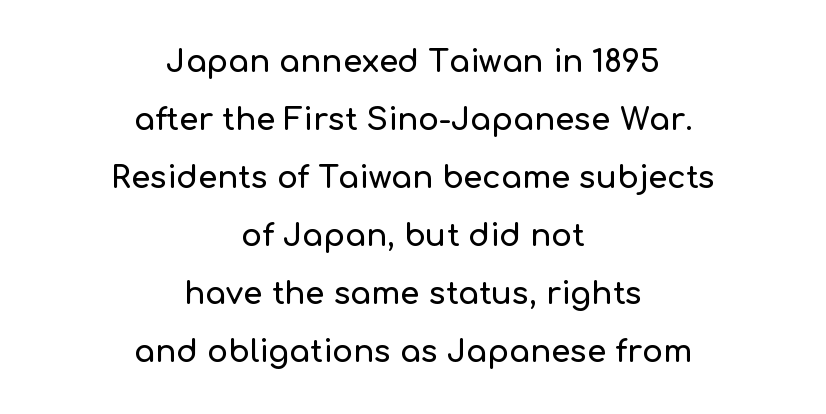
{"serif": "no", "italic": "no", "width": "normal", "stroke_contrast": "low", "x_height": "medium", "monospaced": "no", "underline": "no", "align": "center", "line_spacing_ratio": 1.87, "letter_spacing": "normal", "letter_spacing_em": 0.0, "glyph_px": 31}
